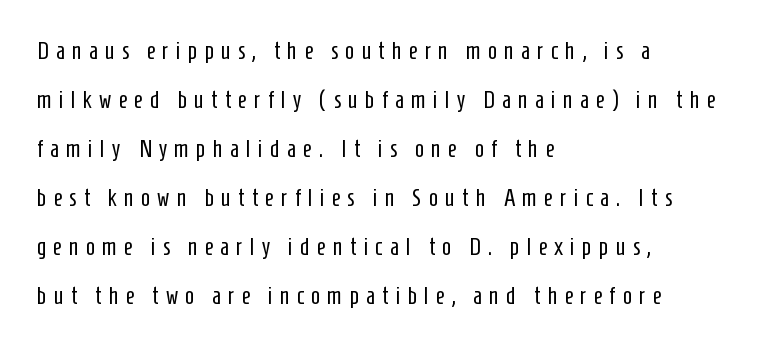
Ordinary non-slanted type is in use. No heavy texture on the line: the type isn't bold. The rendering inserts visible extra space after every character. If you measured baseline to baseline, you'd find a long distance. This rendering uses left alignment, leaving the right contour irregular. The foot of each line stays bare and open.
